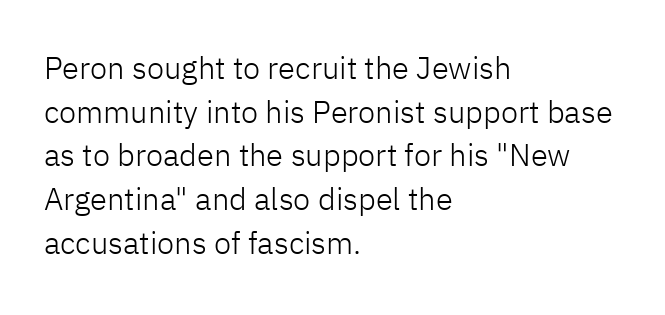
The image shows 31 px light sans-serif type, upright; set left-aligned, normal line spacing (1.41x), normal letter spacing, not underlined; low stroke contrast and a medium x-height.
